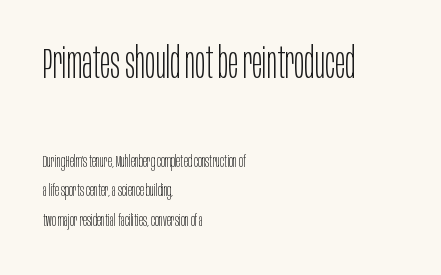
The gap between lines stays unmarked. The tracking reads as untouched default to a designer's eye. The weight would be labelled regular, book, light, or lighter still. Larger block? The one above; the one below is distinctly smaller. Ascenders rise straight up at ninety degrees. Note the varied advance widths — an 'i' is clearly narrower than an 'm'.
